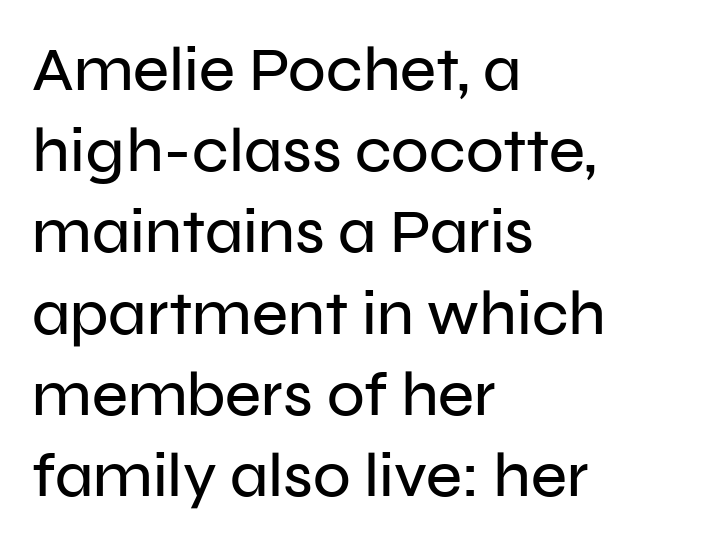
The image shows 62 px sans-serif type, upright; set left-aligned, normal line spacing (1.31x), normal letter spacing, not underlined; low stroke contrast and a medium x-height.
